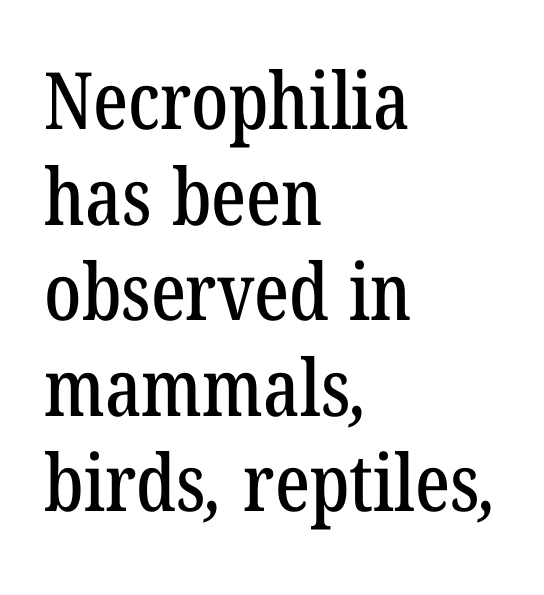
Letters rest on an invisible, unmarked baseline. Tracking value appears to be zero — textbook default spacing. I'd call this a serif setting — the letters wear small feet. The lines in this sample share a left origin and differ only in where they stop. Spacing verdict: proportional, widths tailored to each character.
